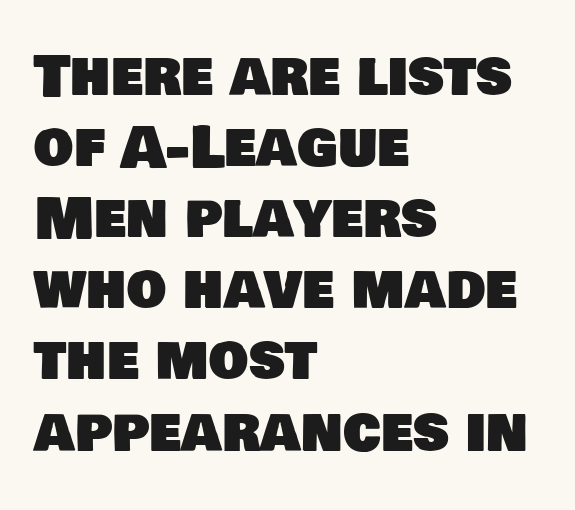
The image shows 56 px sans-serif type; set left-aligned, normal line spacing (1.27x), normal letter spacing, not underlined; low stroke contrast and a large x-height.
